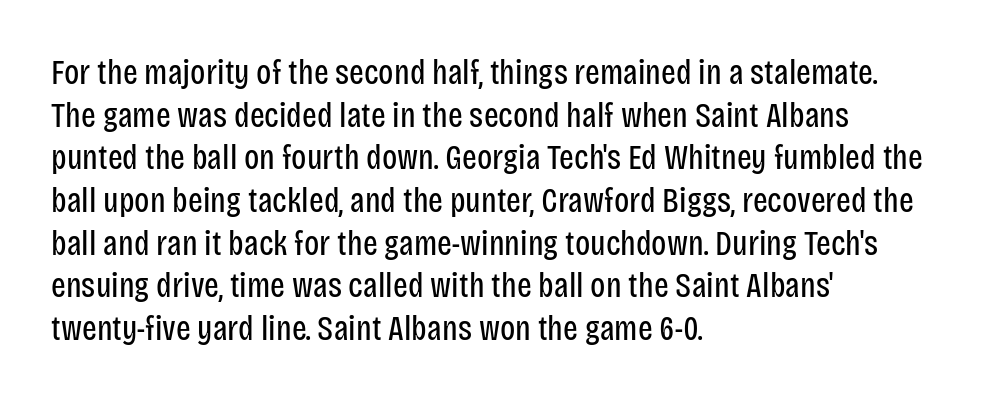
Clear beneath every line of the passage. Is the type heavy? It reads as light-to-regular instead. Type style note: lacks serifs. The passage is arranged the way most books set body copy — flush left. A typesetter would call this proportional, since set widths differ per character.
